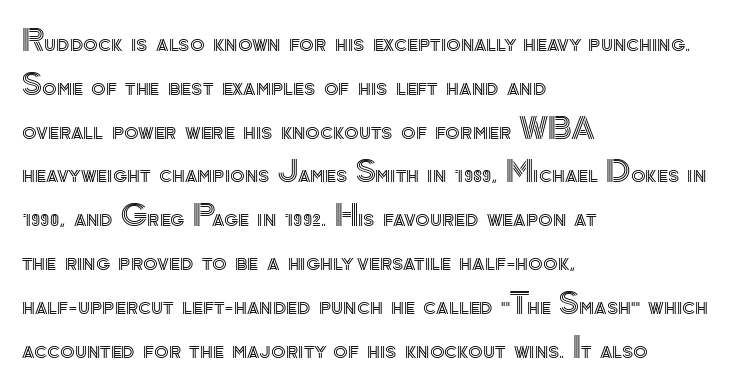
Q: Is the text italic (slanted)? A: No, it is upright.
Q: Is the text underlined? A: No.
Q: How is the paragraph aligned? A: Left-aligned.
Q: Is the spacing between letters normal or unusually wide? A: Normal.
Q: Is the spacing between lines tight, normal or loose? A: Normal.
Q: Width (condensed, normal, or wide)? A: Normal.
Q: x-height? A: Small.
Q: Monospaced? A: No.
